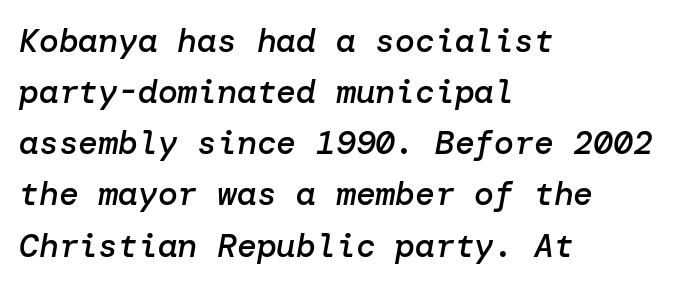
{"italic": "yes", "lean": "right", "slant_degrees": 10, "bold": "semi", "weight": "semibold", "width": "normal", "stroke_contrast": "low", "x_height": "medium", "underline": "no", "align": "left", "line_spacing": "normal", "line_spacing_ratio": 1.55, "letter_spacing": "normal", "letter_spacing_em": 0.0, "glyph_px": 33}
